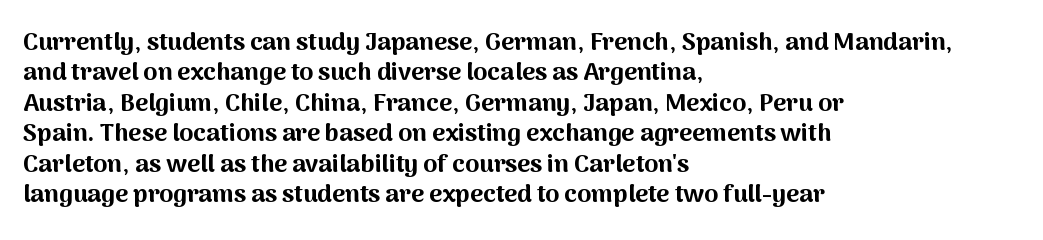
{"italic": "no", "bold": "yes", "underline": "no", "align": "left", "line_spacing_ratio": 1.22, "letter_spacing": "normal", "letter_spacing_em": 0.0, "glyph_px": 25}
